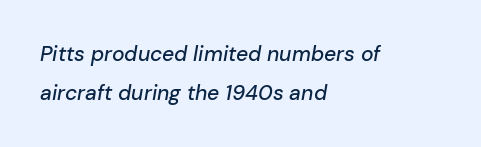
Q: Is the text italic (slanted)? A: Yes, it leans right by about 10 degrees.
Q: Is the text underlined? A: No.
Q: How is the paragraph aligned? A: Left-aligned.
Q: Is the spacing between letters normal or unusually wide? A: Normal.
